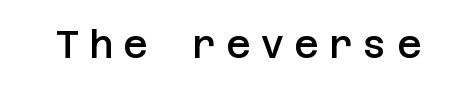
{"serif": "no", "italic": "no", "bold": "semi", "weight": "semibold", "width": "normal", "stroke_contrast": "low", "x_height": "large", "underline": "no", "letter_spacing": "wide", "letter_spacing_em": 0.25, "glyph_px": 38}
